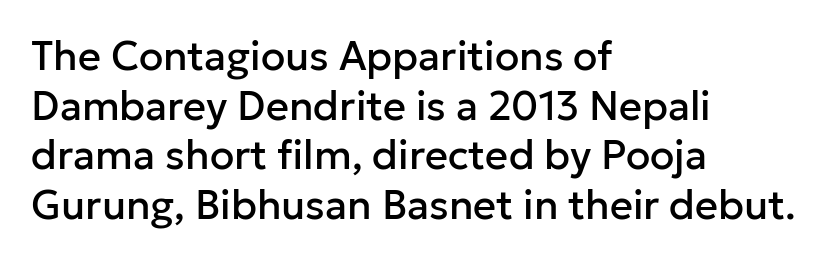
{"serif": "no", "italic": "no", "width": "normal", "stroke_contrast": "low", "x_height": "medium", "monospaced": "no", "underline": "no", "align": "left", "line_spacing_ratio": 1.24, "letter_spacing": "normal", "letter_spacing_em": 0.0, "glyph_px": 40}
